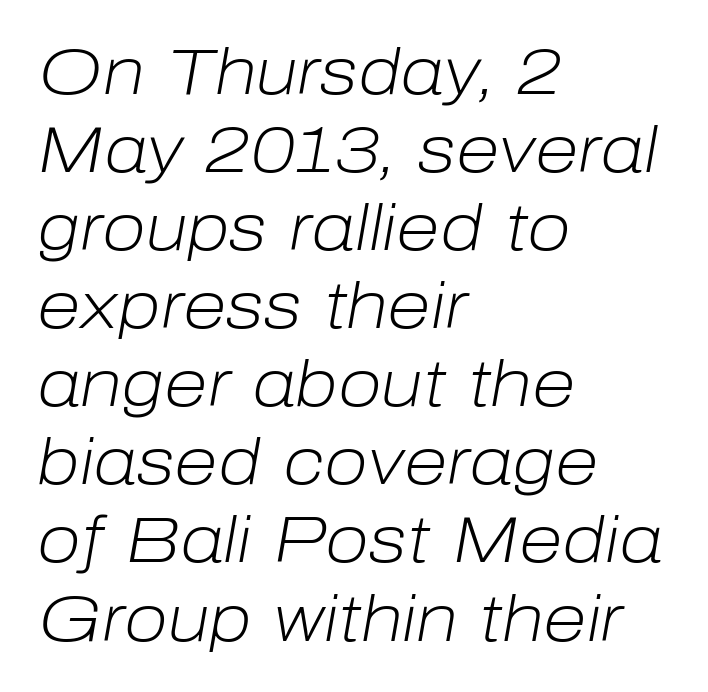
Q: Is the text bold? A: No.
Q: Is the text italic (slanted)? A: Yes, it leans right by about 10 degrees.
Q: Is the text underlined? A: No.
Q: How is the paragraph aligned? A: Left-aligned.
Q: Is the spacing between letters normal or unusually wide? A: Normal.
Q: Width (condensed, normal, or wide)? A: Normal.
Q: Stroke contrast? A: Low.
Q: x-height? A: Medium.
Q: Monospaced? A: No.
